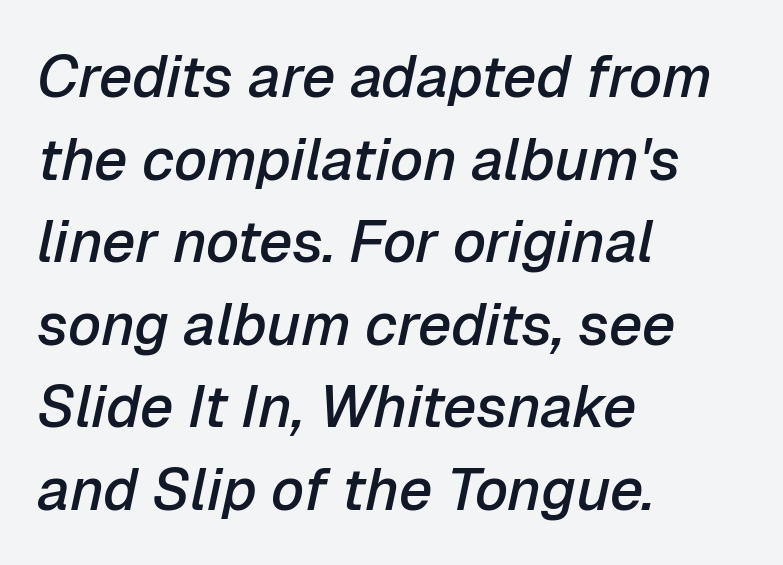
The rendering anchors every line to the left-hand side. Emphasis by weight is partial: semibold. The typography opts for an oblique posture over an upright one. Letters rest on an invisible, unmarked baseline.
